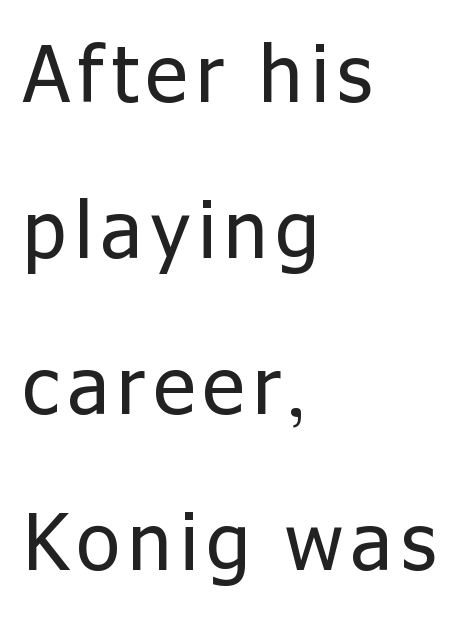
The image shows 78 px regular-weight sans-serif type, upright; set left-aligned, loose line spacing (2.0x), not underlined; low stroke contrast and a medium x-height.
